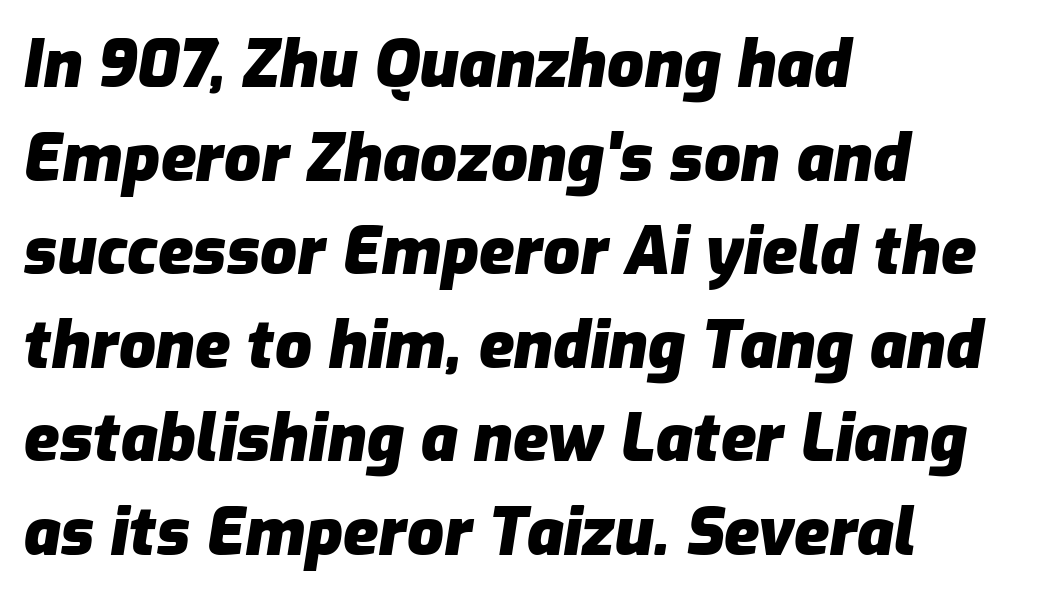
{"italic": "yes", "lean": "right", "slant_degrees": 9, "bold": "yes", "weight": "heavy", "width": "normal", "stroke_contrast": "low", "x_height": "medium", "monospaced": "no", "underline": "no", "align": "left", "line_spacing": "normal", "line_spacing_ratio": 1.44, "letter_spacing": "normal", "letter_spacing_em": 0.0, "glyph_px": 65}
